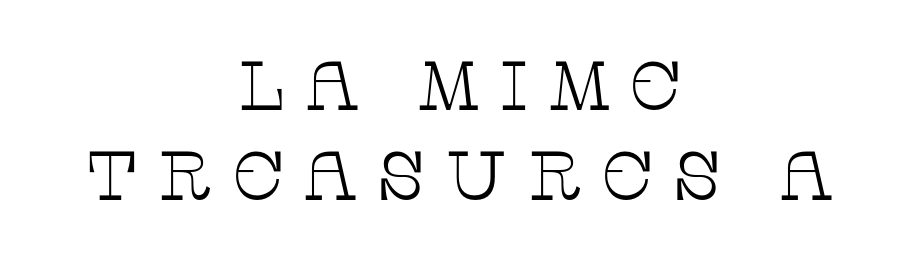
Q: Is the text bold? A: No.
Q: Is the text italic (slanted)? A: No, it is upright.
Q: Is the typeface a serif or a sans-serif typeface? A: Serif.
Q: Is the text underlined? A: No.
Q: How is the paragraph aligned? A: Centered.
Q: Is the spacing between letters normal or unusually wide? A: Unusually wide.
Q: Is the spacing between lines tight, normal or loose? A: Normal.
Q: Width (condensed, normal, or wide)? A: Wide.
Q: Stroke contrast? A: Low.
Q: x-height? A: Large.
Q: Monospaced? A: No.
